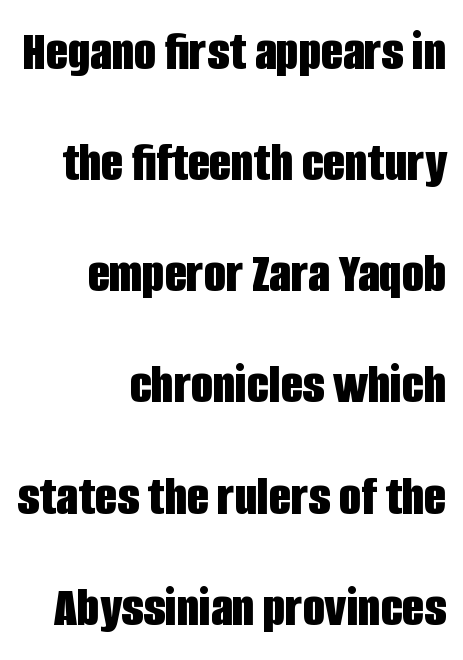
The designer went with a sans here, leaving each stem footless. Honestly, the rows look like they've been pulled way apart. Rule under the text: the space is simply empty. Look at the tracking — it's just the regular setting, nothing added.
